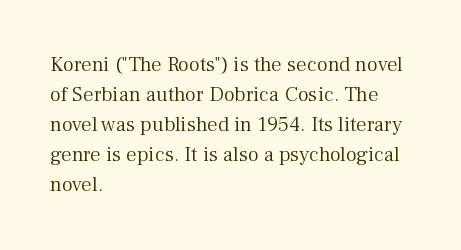
Compared with typical body copy, the letter spacing here is the same. The text block is weighted toward the left margin, trailing off unevenly rightward. The foot of each line stays bare and open. Evenly set lines give the paragraph a standard silhouette. Stroke thickness stays within the range of a standard reading face or lighter.
